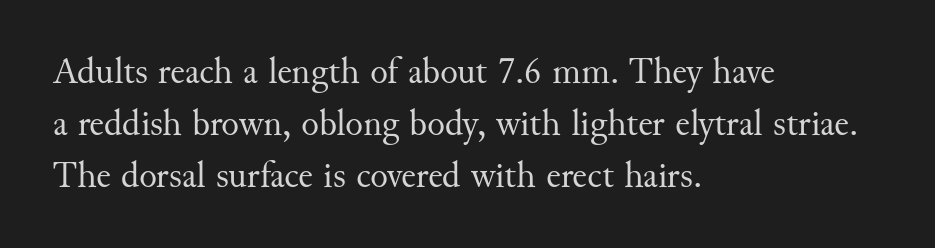
Q: Is the text bold? A: No.
Q: Is the text italic (slanted)? A: No, it is upright.
Q: Is the typeface a serif or a sans-serif typeface? A: Serif.
Q: Is the text underlined? A: No.
Q: How is the paragraph aligned? A: Left-aligned.
Q: Is the spacing between letters normal or unusually wide? A: Normal.
Q: Is the spacing between lines tight, normal or loose? A: Normal.
Q: Width (condensed, normal, or wide)? A: Normal.
Q: Stroke contrast? A: Medium.
Q: x-height? A: Small.
Q: Monospaced? A: No.
